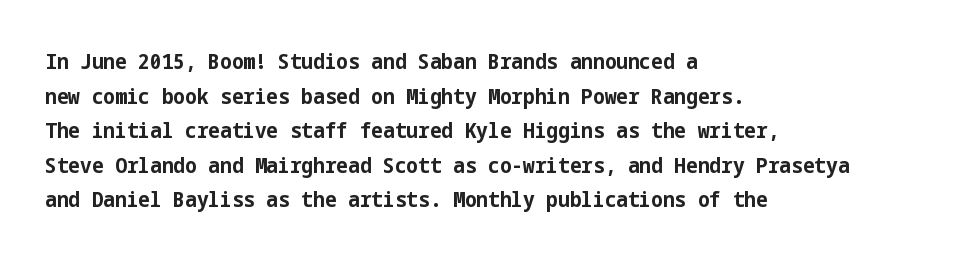
The image shows 22 px bold type, upright; set left-aligned, normal line spacing (1.57x), normal letter spacing, not underlined.
